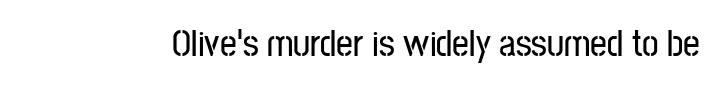
The letters sit at their default tracking, neither squeezed nor spread. The specimen reads as upright at a glance. Proportional: the letters do not fall into vertical columns. Each row of text sits above clean, open space.
